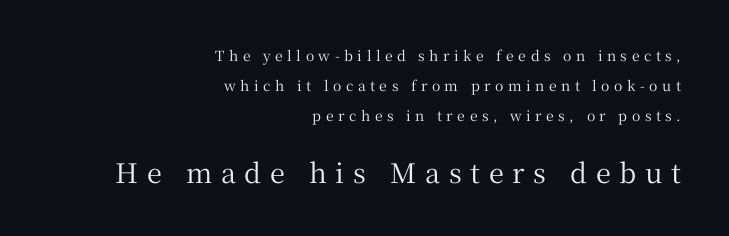
How would I describe the line gaps? Wide and relaxed. The font's upright variant was chosen for this text. A bare baseline throughout the passage. Typeset ragged left — the right edge is the straight one. Short note: letters widely spaced.
